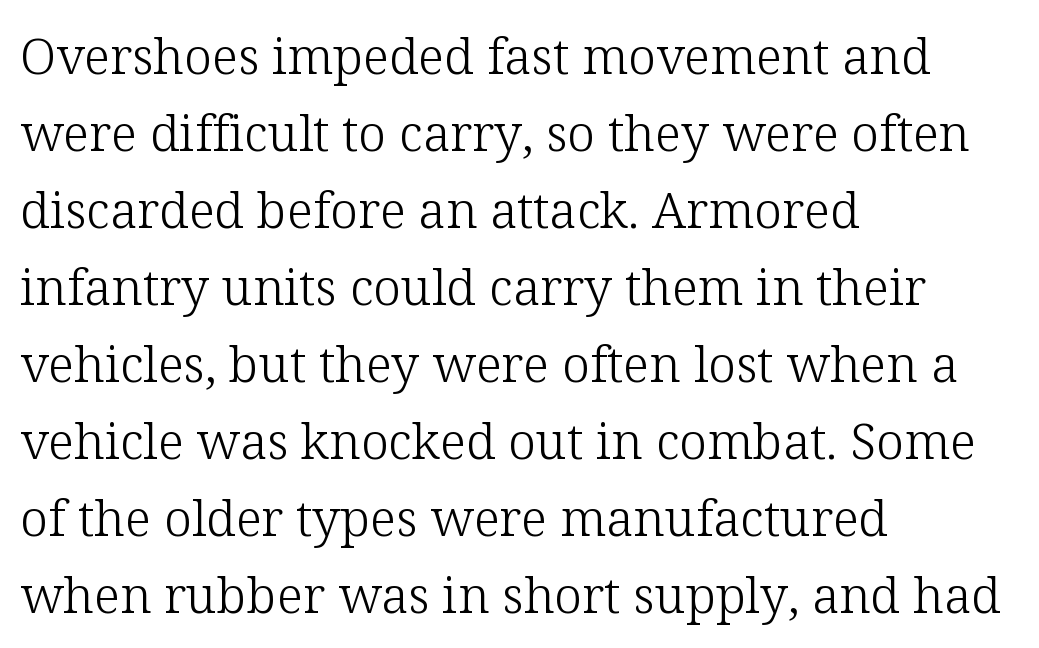
{"serif": "yes", "italic": "no", "bold": "no", "weight": "light", "width": "normal", "stroke_contrast": "low", "x_height": "medium", "monospaced": "no", "underline": "no", "align": "left", "line_spacing": "normal", "line_spacing_ratio": 1.54, "letter_spacing": "normal", "letter_spacing_em": 0.0, "glyph_px": 50}
